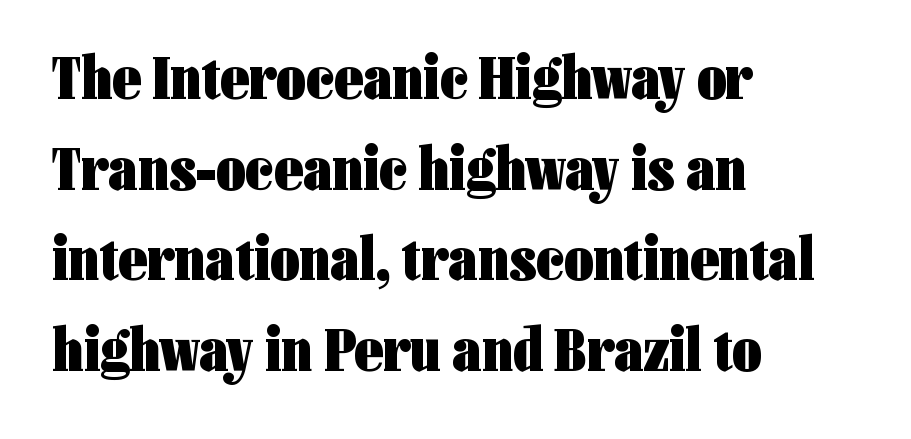
The image shows 63 px heavy, condensed sans-serif type, upright; set left-aligned, normal line spacing (1.44x), normal letter spacing, not underlined; low stroke contrast and a medium x-height.
